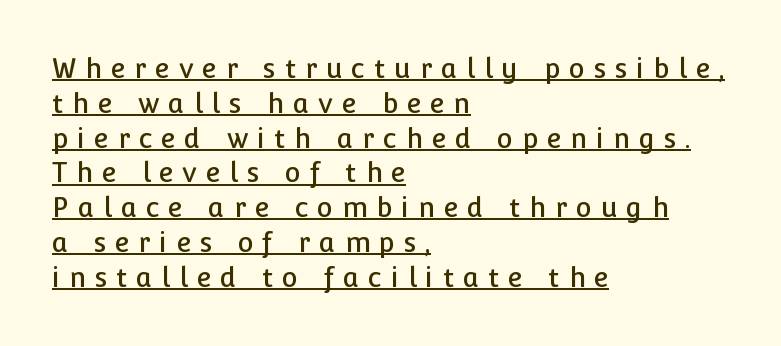
One glance says typical: line gaps are just what's usual. Is the letter spacing exaggerated? Yes — the characters are pushed far apart. A student would call this left alignment; a typographer would say flush left, rag right. This is underlined copy, the kind a proofreader might mark for attention. Notice how the stems are strictly vertical — no italics here.
